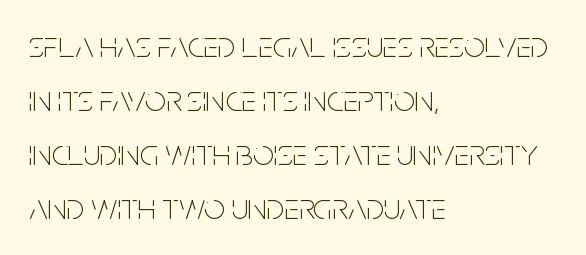
The image shows 37 px thin, condensed sans-serif type, upright; set left-aligned, normal line spacing (1.46x), normal letter spacing, not underlined; low stroke contrast and a large x-height.
